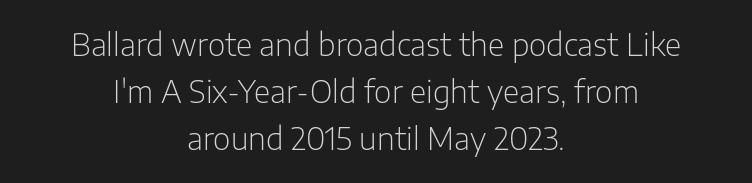
Q: Is the text bold? A: No.
Q: Is the text italic (slanted)? A: No, it is upright.
Q: Is the typeface a serif or a sans-serif typeface? A: Sans-serif.
Q: Is the text underlined? A: No.
Q: How is the paragraph aligned? A: Centered.
Q: Is the spacing between letters normal or unusually wide? A: Normal.
Q: Is the spacing between lines tight, normal or loose? A: Normal.
Q: Width (condensed, normal, or wide)? A: Normal.
Q: Stroke contrast? A: Low.
Q: x-height? A: Medium.
Q: Monospaced? A: No.
